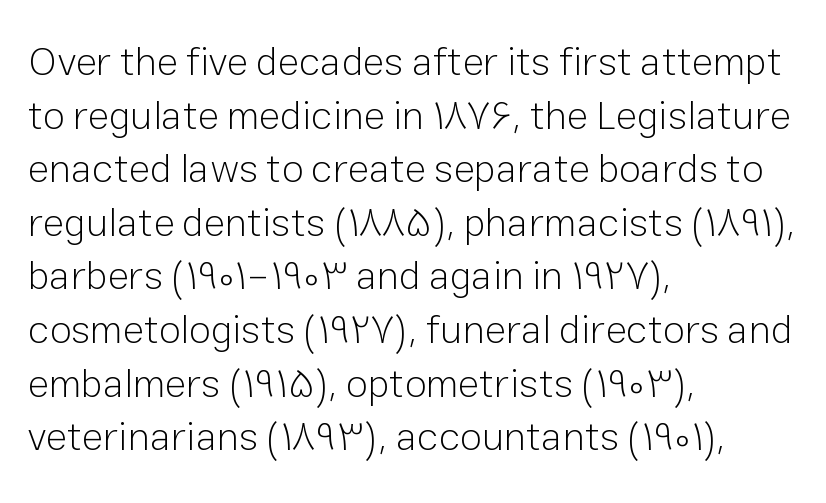
Each stroke keeps to a modest, everyday thickness or less. The rendering anchors every line to the left-hand side. Character widths vary here, with narrow letters taking less room than wide ones. Italic: no, the glyphs are upright roman.
